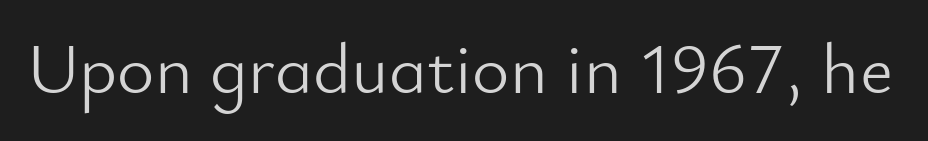
{"serif": "no", "italic": "no", "bold": "no", "weight": "light", "width": "normal", "stroke_contrast": "low", "x_height": "small", "monospaced": "no", "underline": "no", "letter_spacing": "normal", "letter_spacing_em": 0.0, "glyph_px": 72}
